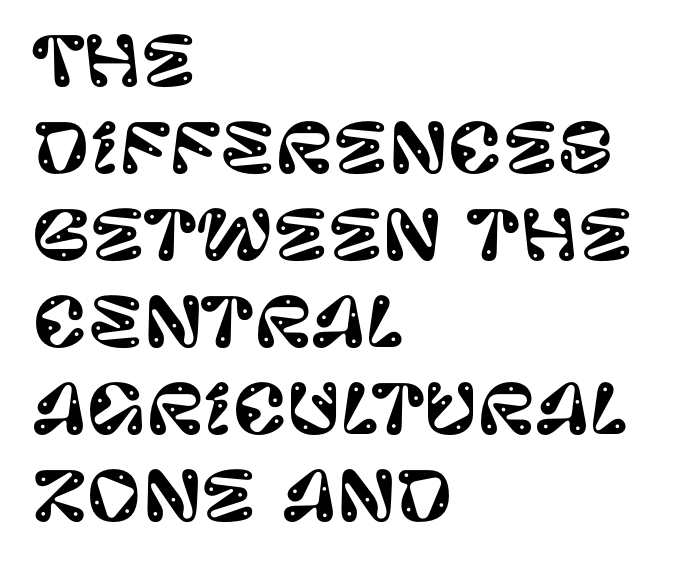
The image shows 67 px sans-serif type; set left-aligned, normal line spacing (1.3x), normal letter spacing, not underlined; low stroke contrast and a large x-height.
